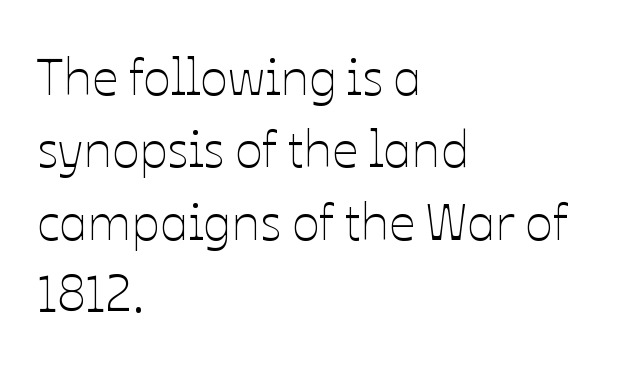
{"italic": "no", "bold": "no", "weight": "thin", "width": "normal", "stroke_contrast": "low", "x_height": "medium", "monospaced": "no", "underline": "no", "align": "left", "line_spacing": "normal", "line_spacing_ratio": 1.42, "letter_spacing": "normal", "letter_spacing_em": 0.0, "glyph_px": 51}
